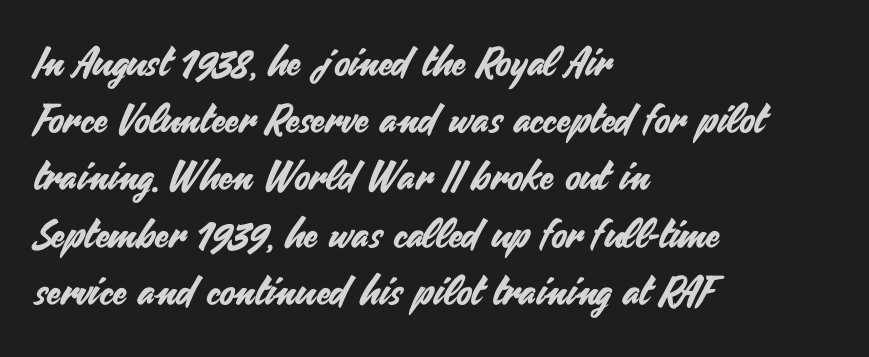
Q: Is the text italic (slanted)? A: Yes.
Q: Is the typeface a serif or a sans-serif typeface? A: Sans-serif.
Q: Is the text underlined? A: No.
Q: How is the paragraph aligned? A: Left-aligned.
Q: Is the spacing between letters normal or unusually wide? A: Normal.
Q: Is the spacing between lines tight, normal or loose? A: Normal.
Q: Width (condensed, normal, or wide)? A: Normal.
Q: Stroke contrast? A: Medium.
Q: x-height? A: Small.
Q: Monospaced? A: No.
